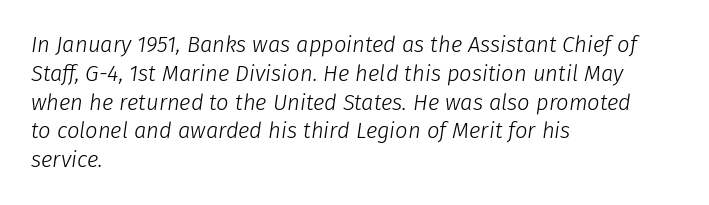
The face used here is rendered with its standard letterfit. This sample keeps an unexceptional amount of space between lines. All the whitespace from short lines collects on the right. The typeface has the unassuming heft of standard copy or less.
